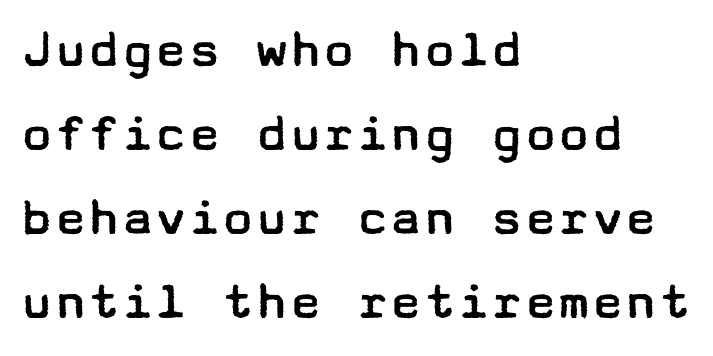
Successive baselines arrive at the customary interval. The string is rendered with underlining switched off. Every stem runs plumb, perpendicular to the baseline. The characters display no serif detailing; their extremities are plain. Between one letter and the next there's only the usual sliver of space. One-word summary of the alignment: left.
